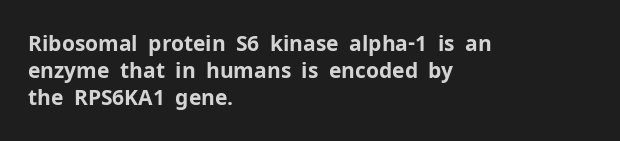
The space directly below the letters is spotless. In terms of leading, this rendering sits right in the middle. Notice how the stems are strictly vertical — no italics here. Honestly, the letter spacing is just normal — you wouldn't notice it. Typesetter's note: full bold, strokes at maximum text heaviness.
